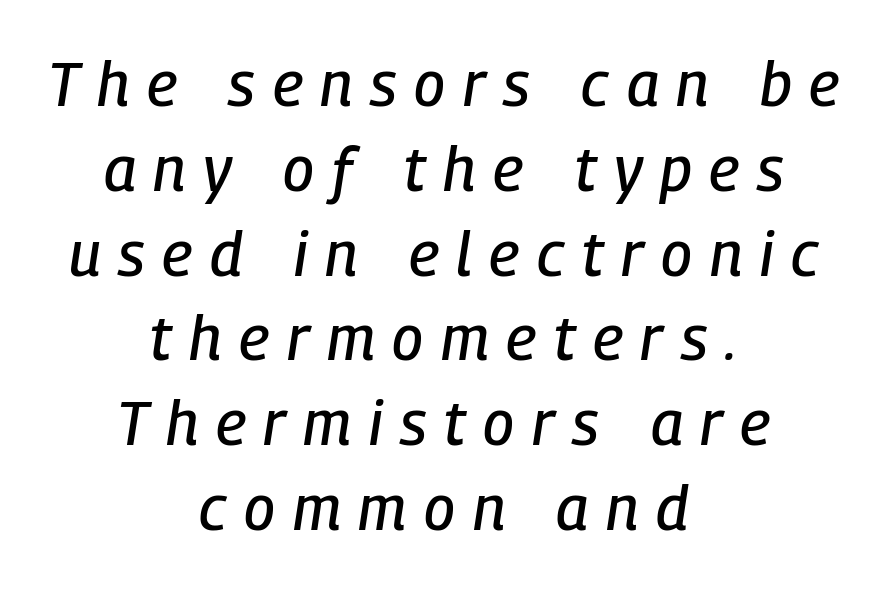
The image shows 61 px condensed type, italic (leaning right); set centered, normal line spacing (1.39x), unusually wide letter spacing (+0.29 em), not underlined; low stroke contrast and a medium x-height.
